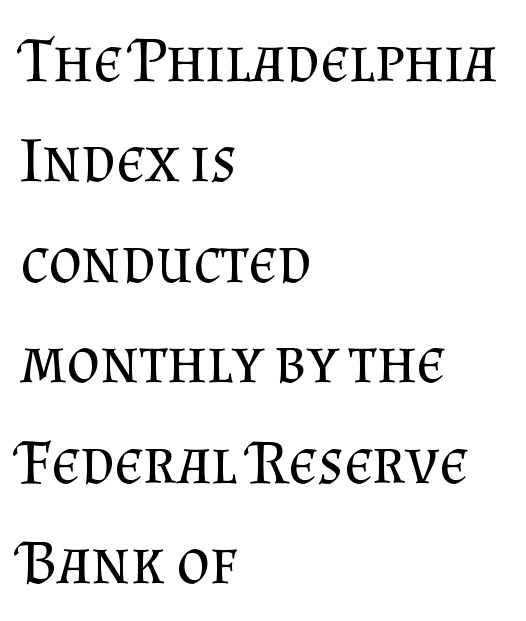
The image shows 64 px regular-weight serif type, upright; set left-aligned, normal line spacing (1.57x), normal letter spacing, not underlined; medium stroke contrast and a small x-height.
